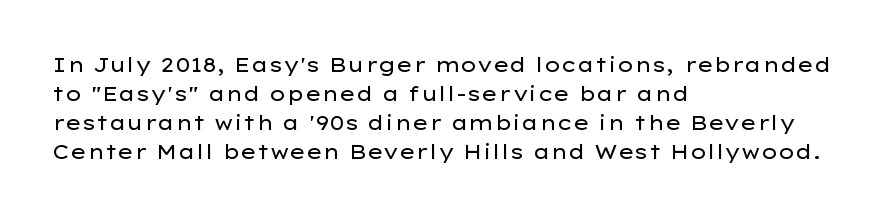
Beneath every word, the page is bare. Stems here are at most as thick as an everyday book face. When letters stand straight like this, we call the style roman or upright. This rendering leaves character spacing at its baseline value. The rendering uses a moderate line-height, typical for paragraphs.
